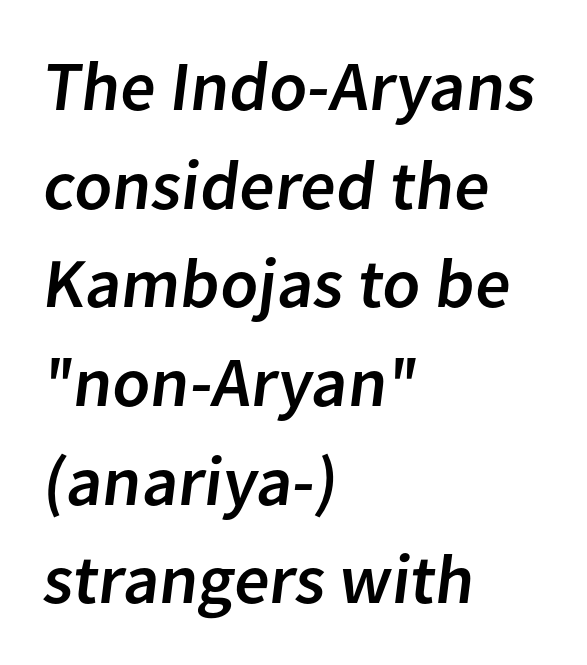
Typographically, this falls in the sans-serif category. Letters rest on an invisible, unmarked baseline. Here the glyphs are tracked normally, forming tight word shapes. Is there much room between lines? A standard amount, neither cramped nor airy. Typeset ragged right — the left edge is the straight one.
